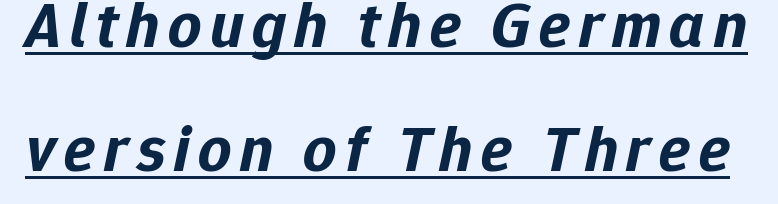
The image shows 65 px bold type, italic (leaning right); set loose line spacing (1.91x), underlined; low stroke contrast and a medium x-height.
